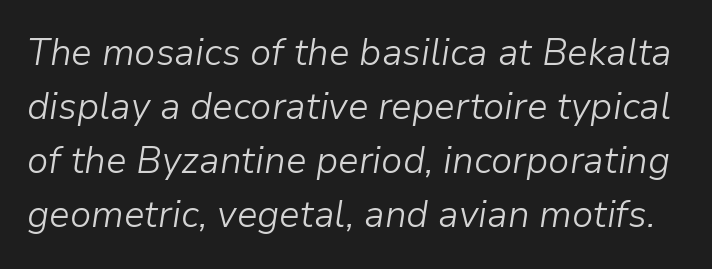
Honestly, there is no underline to notice here at all. Varying glyph widths throughout — classic text-font behaviour. Bold? No — there's no thickening of the strokes. Leading matches the norm, producing a regular column. Tracking value appears to be zero — textbook default spacing. Is the type slanted? Yes — the strokes lean at a clear angle.
